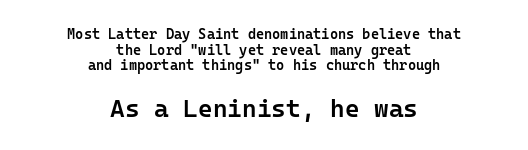
{"italic": "no", "bold": "semi", "underline": "no", "align": "center", "line_spacing": "tight", "line_spacing_ratio": 1.12, "letter_spacing": "normal", "letter_spacing_em": 0.0, "larger_block": "second", "size_ratio": 1.79, "glyph_px": 25}
